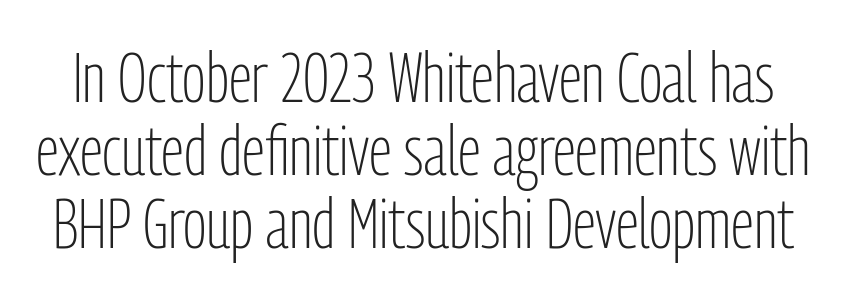
{"serif": "no", "italic": "no", "bold": "no", "weight": "light", "width": "condensed", "stroke_contrast": "low", "x_height": "medium", "monospaced": "no", "underline": "no", "line_spacing": "tight", "line_spacing_ratio": 1.04, "letter_spacing": "normal", "letter_spacing_em": 0.0, "glyph_px": 70}
